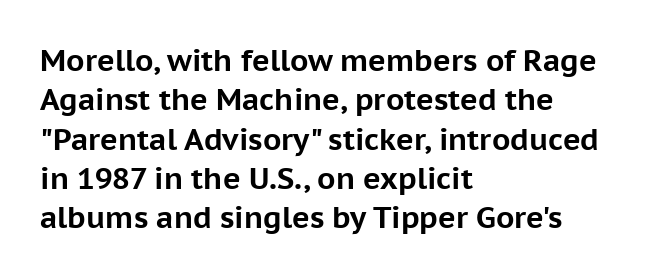
You can tell it's not italic because the verticals are truly vertical. Is this a fixed-width face? No — the glyphs have proportional, varying widths. The space between consecutive lines is moderate. Decoration check: the copy has no underline.
